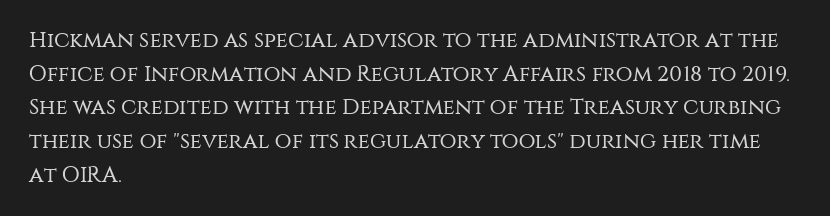
The image shows 22 px text type, upright; set left-aligned, normal line spacing (1.53x), normal letter spacing, not underlined.
